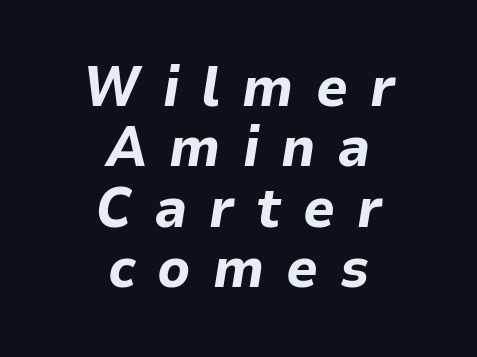
Q: Is the text bold? A: Yes.
Q: Is the text italic (slanted)? A: Yes, it leans right by about 9 degrees.
Q: Is the text underlined? A: No.
Q: How is the paragraph aligned? A: Centered.
Q: Is the spacing between letters normal or unusually wide? A: Unusually wide.
Q: Is the spacing between lines tight, normal or loose? A: Tight.
Q: Width (condensed, normal, or wide)? A: Normal.
Q: Stroke contrast? A: Low.
Q: x-height? A: Medium.
Q: Monospaced? A: No.
